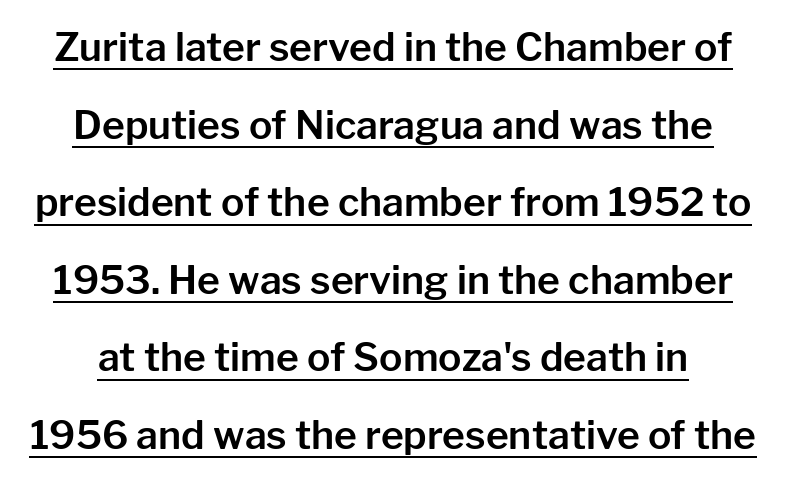
Q: Is the text italic (slanted)? A: No, it is upright.
Q: Is the typeface a serif or a sans-serif typeface? A: Sans-serif.
Q: Is the text underlined? A: Yes.
Q: Is the spacing between letters normal or unusually wide? A: Normal.
Q: Is the spacing between lines tight, normal or loose? A: Loose.
Q: Width (condensed, normal, or wide)? A: Normal.
Q: Stroke contrast? A: Low.
Q: x-height? A: Medium.
Q: Monospaced? A: No.
